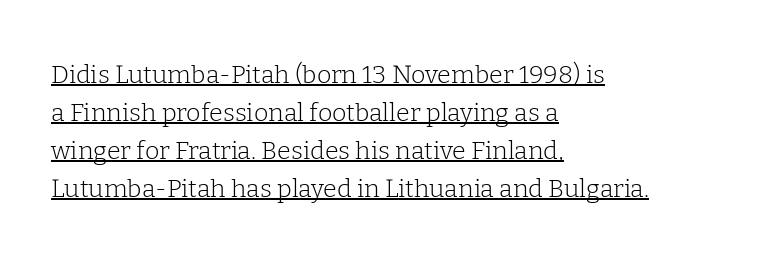
Vertical stems look standard width or narrower in stroke. Every word sits above its own underline. The letters sit at their default tracking, neither squeezed nor spread. Do the letters lean? They stand straight.
